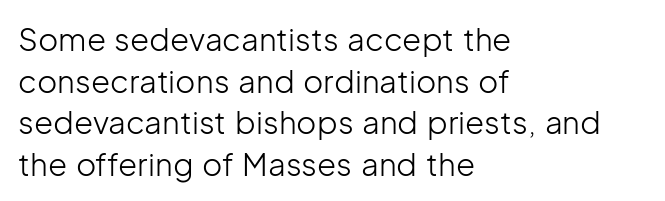
The type is set solid horizontally, with unmodified tracking. Weight: regular or lighter. A student would call this left alignment; a typographer would say flush left, rag right. Observe the absence of serifs on each vertical stroke in this sample. Ordinary non-slanted type is in use. The letters advance in unequal steps, a hallmark of proportional type.
